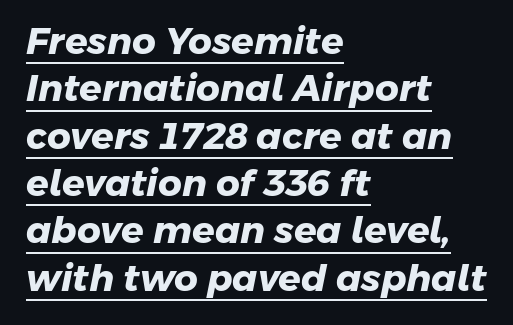
You could not count columns in this text — the font is proportionally spaced. A typesetter would call this leading conventional body-copy spacing. Typographically, this falls in the sans-serif category. The type is set solid horizontally, with unmodified tracking. Emphasis by weight is at full strength: bold. In CSS terms this would be text-align: left.
